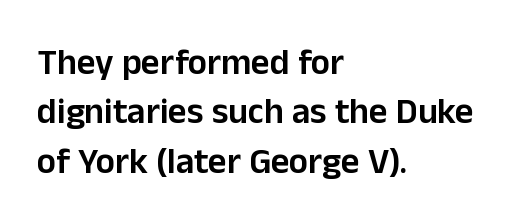
The image shows 36 px semibold sans-serif type, upright; set left-aligned, normal line spacing (1.37x), normal letter spacing, not underlined; low stroke contrast and a medium x-height.
